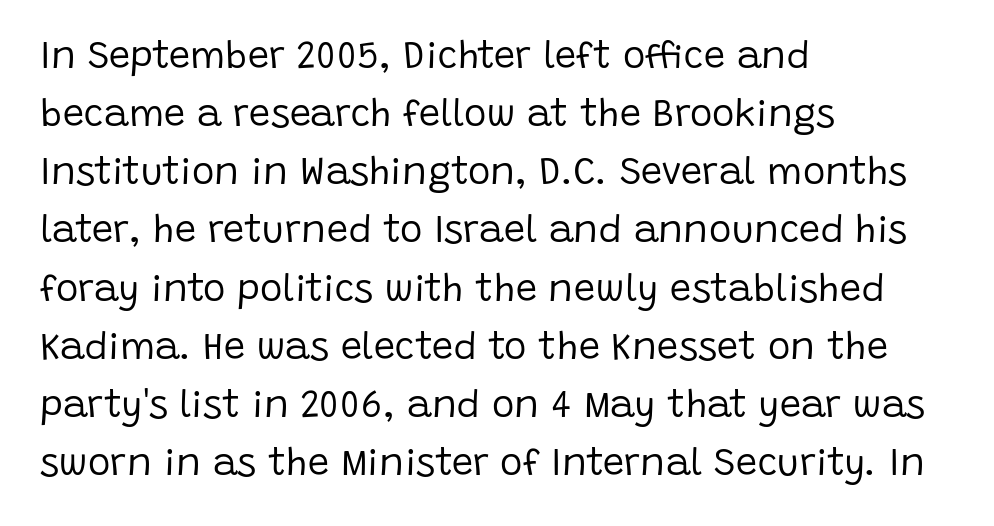
There is no visible air inserted between adjacent glyphs. If you drew a line through each stem, it would be perfectly vertical. Proportional: the letters do not fall into vertical columns. Alignment: flush left. Are there feet on the stems? There aren't — it's a sans. The letters look calm and open, with moderate or lighter stems.
